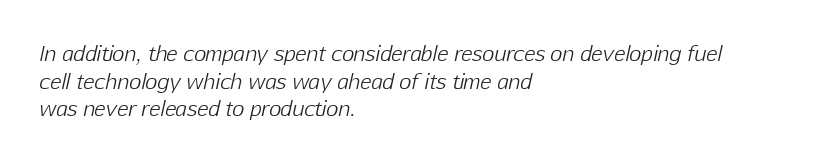
Notice how descenders clear the ascenders below comfortably — that's standard leading. The compositor pushed each line to the left boundary. Rule under the text: the space is simply empty. Slanted lettering throughout. Each stroke keeps to a modest, everyday thickness or less.
